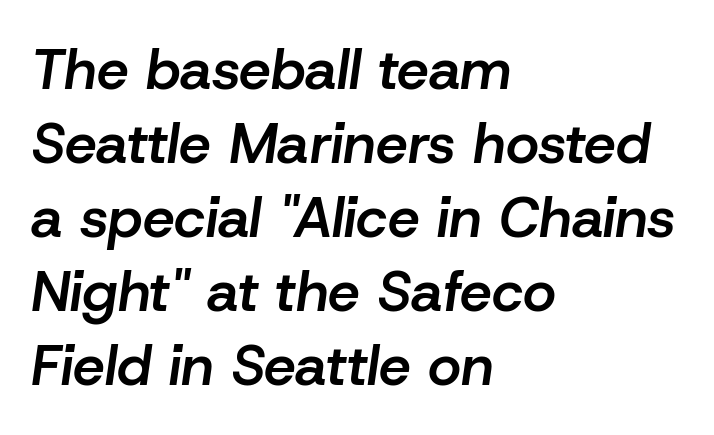
Honestly, there is no underline to notice here at all. Slightly chunky letters — semibold, I'd say, not full bold. Character widths vary here, with narrow letters taking less room than wide ones. A classic flush-left, rag-right setting is used for this passage. Would a proofreader flag this as italicized? Yes.
